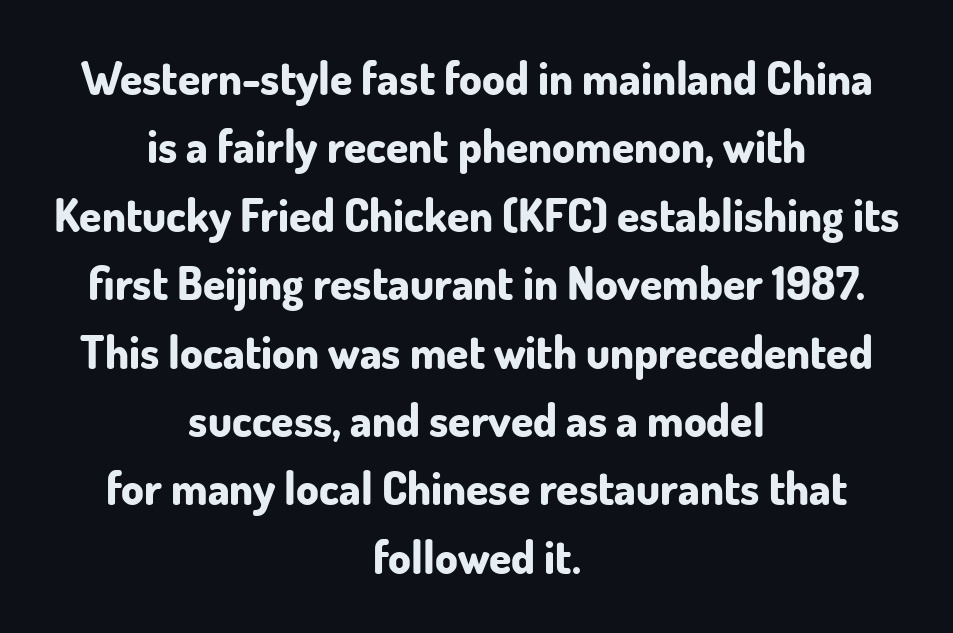
The image shows 45 px bold sans-serif type, upright; set centered, normal line spacing (1.52x), normal letter spacing, not underlined; low stroke contrast and a small x-height.
